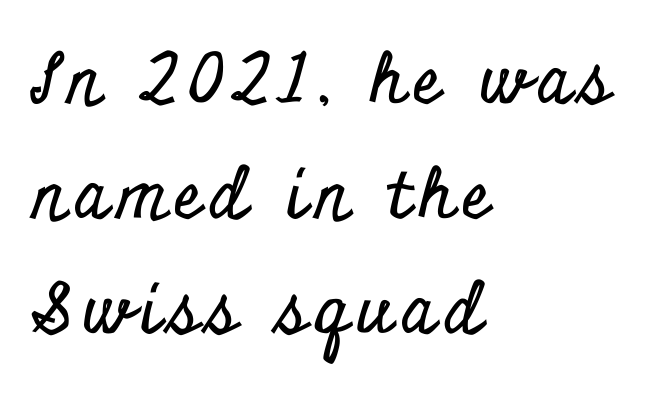
Q: Is the text italic (slanted)? A: Yes.
Q: Is the typeface a serif or a sans-serif typeface? A: Serif.
Q: Is the text underlined? A: No.
Q: How is the paragraph aligned? A: Left-aligned.
Q: Is the spacing between lines tight, normal or loose? A: Normal.
Q: Width (condensed, normal, or wide)? A: Condensed.
Q: Stroke contrast? A: Low.
Q: x-height? A: Small.
Q: Monospaced? A: No.
